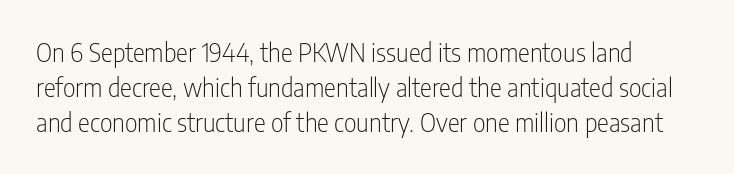
The image shows 25 px text type, upright; set normal line spacing (1.4x), normal letter spacing, not underlined.
